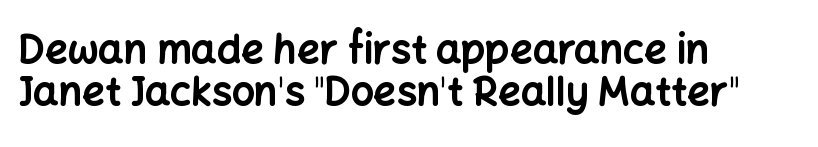
You can tell it's not italic because the verticals are truly vertical. Observe the absence of serifs on each vertical stroke in this sample. Spacing verdict: proportional, widths tailored to each character. A typesetter would call this leading minimal, almost set solid. Each glyph is drawn with heavy, bold strokes. One-word summary of the alignment: left.
